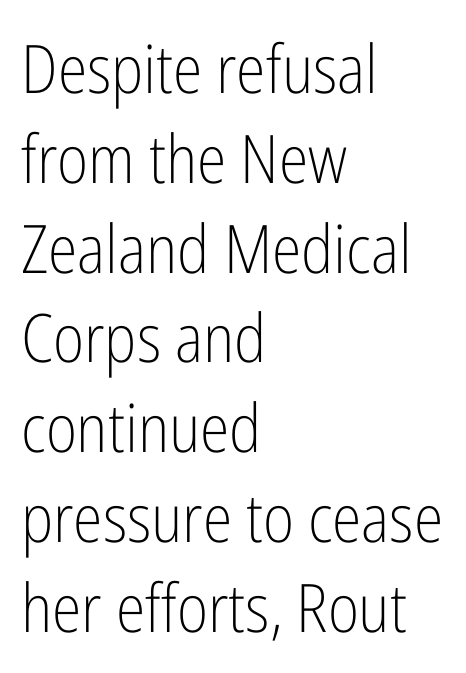
Q: Is the text bold? A: No.
Q: Is the text italic (slanted)? A: No, it is upright.
Q: Is the typeface a serif or a sans-serif typeface? A: Sans-serif.
Q: Is the text underlined? A: No.
Q: How is the paragraph aligned? A: Left-aligned.
Q: Is the spacing between letters normal or unusually wide? A: Normal.
Q: Is the spacing between lines tight, normal or loose? A: Normal.
Q: Width (condensed, normal, or wide)? A: Condensed.
Q: Stroke contrast? A: Low.
Q: x-height? A: Medium.
Q: Monospaced? A: No.
